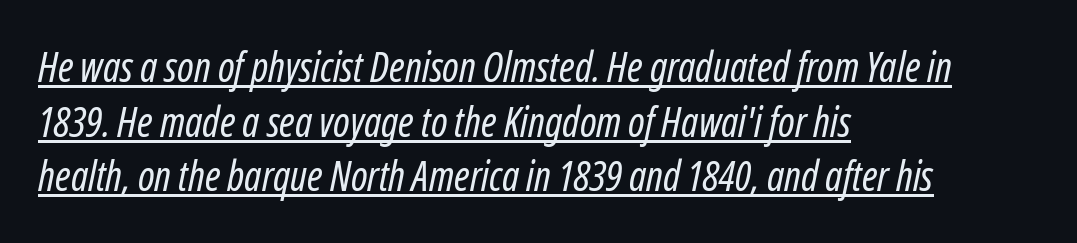
Q: Is the text bold? A: No.
Q: Is the text italic (slanted)? A: Yes, it leans right by about 12 degrees.
Q: Is the text underlined? A: Yes.
Q: How is the paragraph aligned? A: Left-aligned.
Q: Is the spacing between letters normal or unusually wide? A: Normal.
Q: Is the spacing between lines tight, normal or loose? A: Normal.
Q: Width (condensed, normal, or wide)? A: Condensed.
Q: Stroke contrast? A: Low.
Q: x-height? A: Medium.
Q: Monospaced? A: No.
